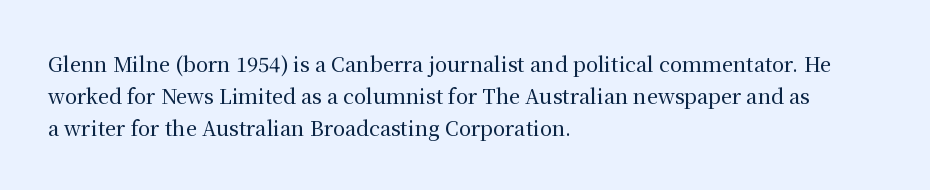
The image shows 20 px text type, upright; set left-aligned, normal line spacing (1.6x), normal letter spacing, not underlined.
